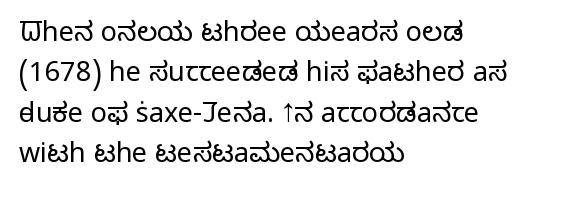
{"italic": "no", "bold": "no", "underline": "no", "align": "left", "line_spacing": "normal", "line_spacing_ratio": 1.5, "letter_spacing": "normal", "letter_spacing_em": 0.0, "glyph_px": 27}
